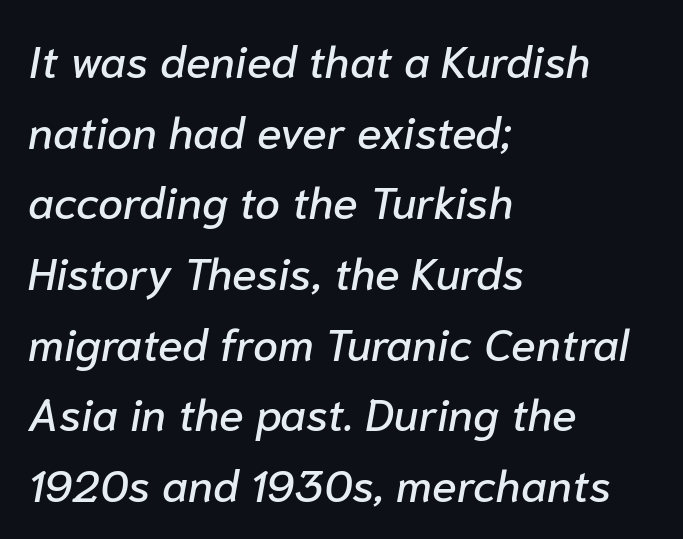
Q: Is the text italic (slanted)? A: Yes, it leans right by about 10 degrees.
Q: Is the text underlined? A: No.
Q: How is the paragraph aligned? A: Left-aligned.
Q: Is the spacing between letters normal or unusually wide? A: Normal.
Q: Is the spacing between lines tight, normal or loose? A: Normal.
Q: Width (condensed, normal, or wide)? A: Normal.
Q: Stroke contrast? A: Low.
Q: x-height? A: Medium.
Q: Monospaced? A: No.
